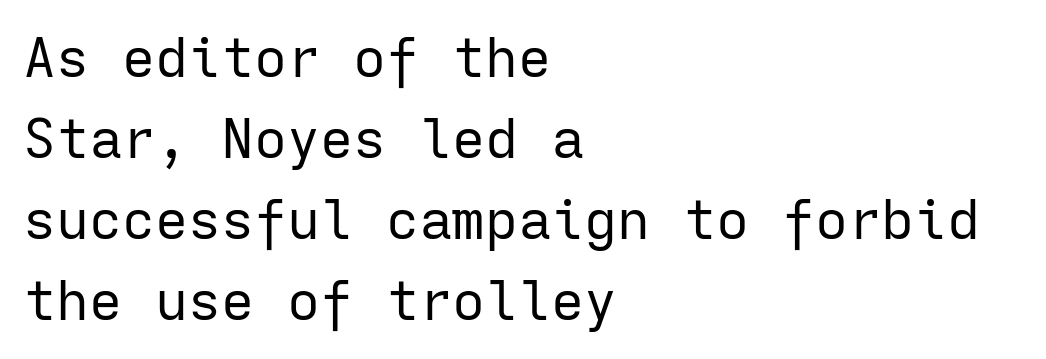
Q: Is the text bold? A: No.
Q: Is the text italic (slanted)? A: No, it is upright.
Q: Is the typeface a serif or a sans-serif typeface? A: Sans-serif.
Q: Is the text underlined? A: No.
Q: How is the paragraph aligned? A: Left-aligned.
Q: Is the spacing between letters normal or unusually wide? A: Normal.
Q: Is the spacing between lines tight, normal or loose? A: Normal.
Q: Width (condensed, normal, or wide)? A: Normal.
Q: Stroke contrast? A: Low.
Q: x-height? A: Medium.
Q: Monospaced? A: Yes.
